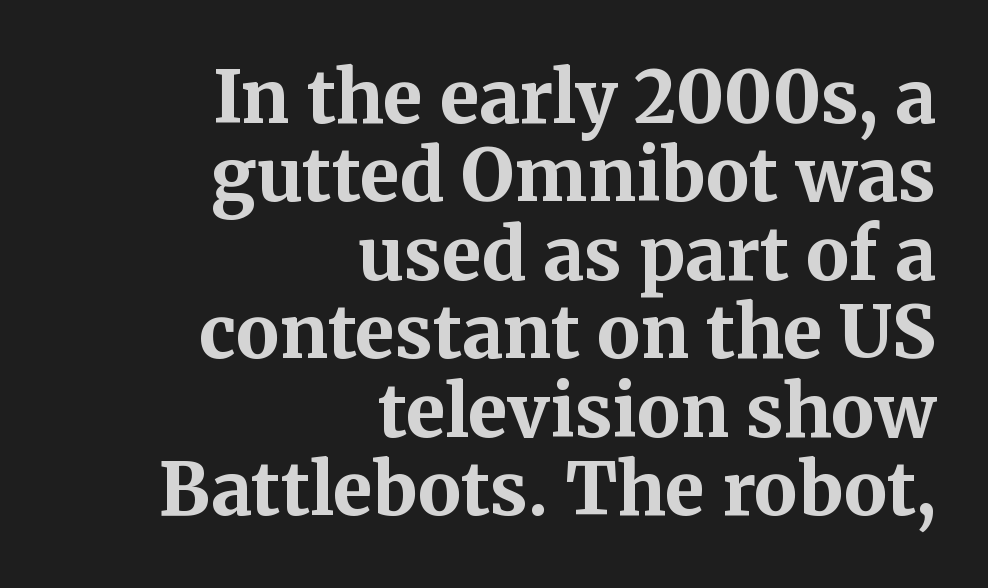
{"serif": "yes", "italic": "no", "bold": "yes", "weight": "bold", "width": "normal", "stroke_contrast": "medium", "x_height": "medium", "monospaced": "no", "underline": "no", "align": "right", "line_spacing": "tight", "line_spacing_ratio": 1.09, "letter_spacing": "normal", "letter_spacing_em": 0.0, "glyph_px": 72}
